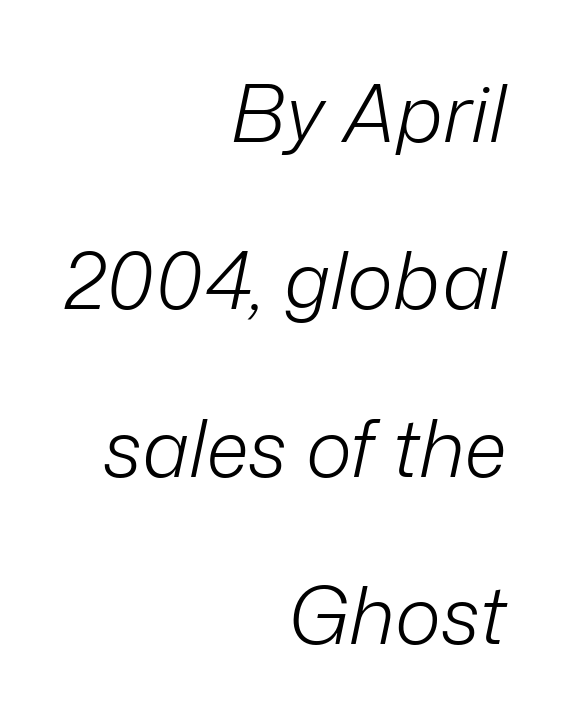
Q: Is the text bold? A: No.
Q: Is the text italic (slanted)? A: Yes, it leans right by about 12 degrees.
Q: Is the text underlined? A: No.
Q: How is the paragraph aligned? A: Right-aligned.
Q: Is the spacing between letters normal or unusually wide? A: Normal.
Q: Is the spacing between lines tight, normal or loose? A: Loose.
Q: Width (condensed, normal, or wide)? A: Normal.
Q: Stroke contrast? A: Low.
Q: x-height? A: Medium.
Q: Monospaced? A: No.
